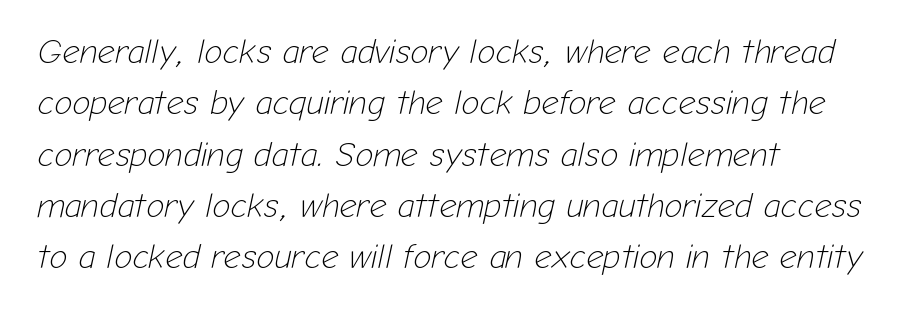
The image shows 34 px light type, italic (leaning right); set left-aligned, normal line spacing (1.51x), normal letter spacing, not underlined; low stroke contrast and a medium x-height.
